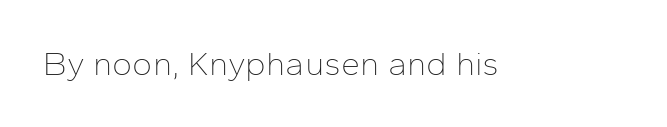
Q: Is the text bold? A: No.
Q: Is the text italic (slanted)? A: No, it is upright.
Q: Is the typeface a serif or a sans-serif typeface? A: Sans-serif.
Q: Is the text underlined? A: No.
Q: Is the spacing between letters normal or unusually wide? A: Normal.
Q: Width (condensed, normal, or wide)? A: Normal.
Q: Stroke contrast? A: Low.
Q: x-height? A: Medium.
Q: Monospaced? A: No.
